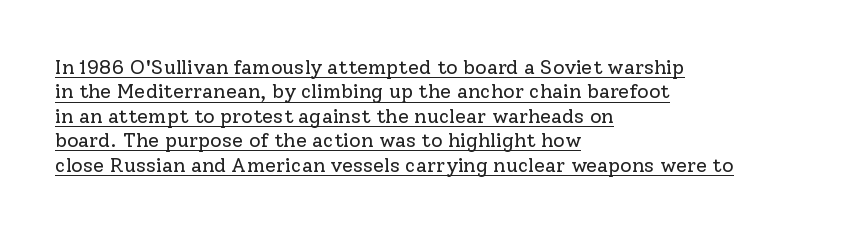
{"italic": "no", "bold": "no", "underline": "yes", "align": "left", "line_spacing_ratio": 1.22, "letter_spacing": "normal", "letter_spacing_em": 0.0, "glyph_px": 20}
